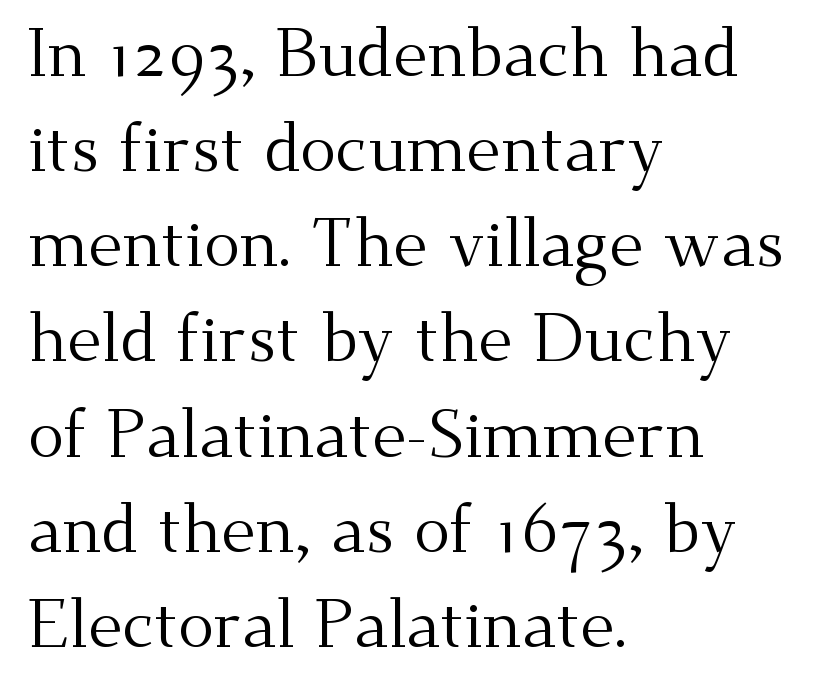
{"serif": "yes", "italic": "no", "bold": "no", "weight": "regular", "width": "normal", "stroke_contrast": "medium", "x_height": "small", "monospaced": "no", "underline": "no", "align": "left", "line_spacing": "normal", "line_spacing_ratio": 1.42, "letter_spacing": "normal", "letter_spacing_em": 0.0, "glyph_px": 67}
